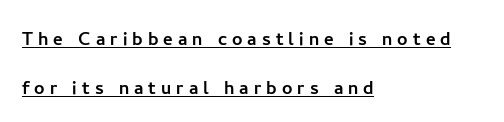
{"italic": "no", "underline": "yes", "align": "left", "line_spacing": "loose", "line_spacing_ratio": 2.14, "letter_spacing": "wide", "letter_spacing_em": 0.22, "glyph_px": 23}
